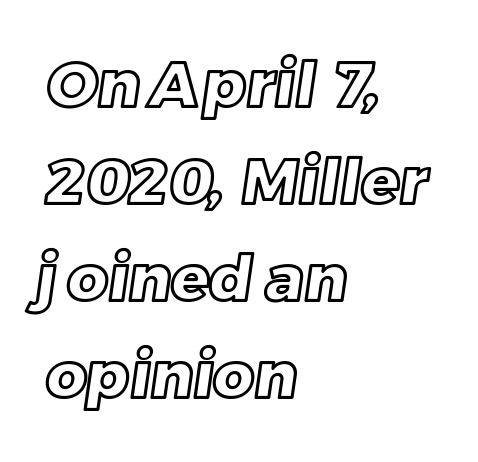
{"width": "normal", "x_height": "large", "monospaced": "no", "underline": "no", "align": "left", "line_spacing": "normal", "line_spacing_ratio": 1.54, "letter_spacing": "normal", "letter_spacing_em": 0.0, "glyph_px": 63}
